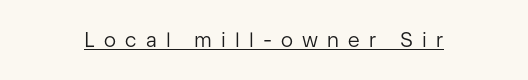
Q: Is the text bold? A: No.
Q: Is the text italic (slanted)? A: No, it is upright.
Q: Is the text underlined? A: Yes.
Q: Is the spacing between letters normal or unusually wide? A: Unusually wide.
